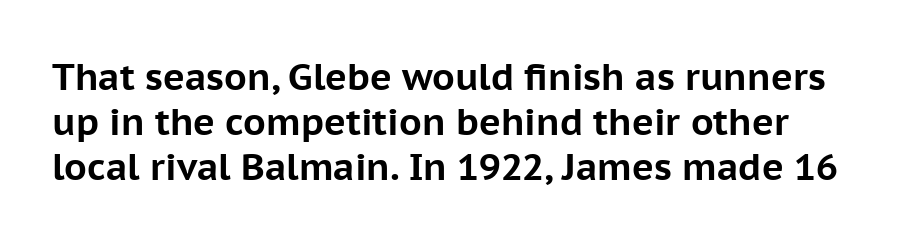
Observe the absence of serifs on each vertical stroke in this sample. Glyph-to-glyph distance matches everyday printed text. Every stem runs plumb, perpendicular to the baseline. The letters are bold, with thick, heavy strokes. Words float on clear page, feet unadorned.
